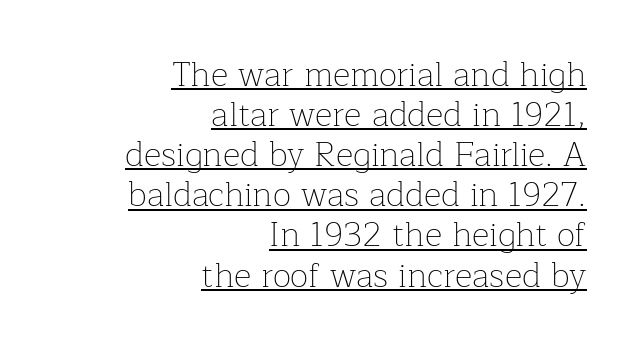
The image shows 34 px thin serif type, upright; set right-aligned, line spacing 1.18x, normal letter spacing, underlined; low stroke contrast and a medium x-height.
